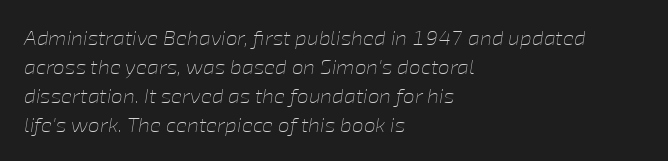
The image shows 21 px text type, italic (leaning right); set left-aligned, normal line spacing (1.38x), normal letter spacing, not underlined.
